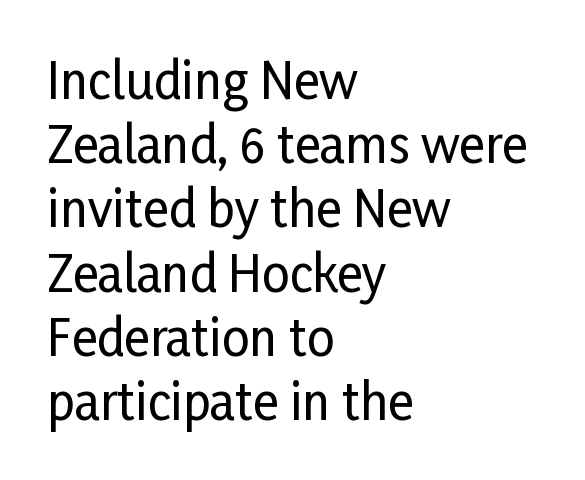
The image shows 49 px condensed sans-serif type, upright; set left-aligned, normal line spacing (1.31x), normal letter spacing, not underlined; low stroke contrast and a medium x-height.
